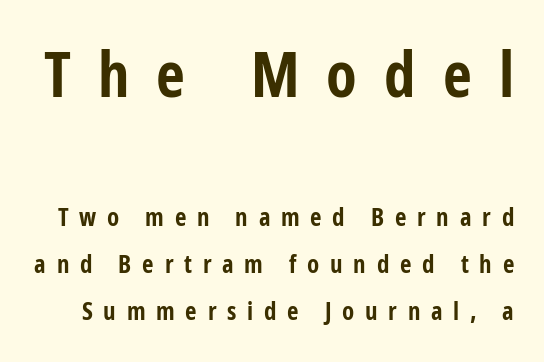
Q: Is the text bold? A: Yes.
Q: Is the text italic (slanted)? A: No, it is upright.
Q: Is the typeface a serif or a sans-serif typeface? A: Sans-serif.
Q: Is the text underlined? A: No.
Q: Is the spacing between letters normal or unusually wide? A: Unusually wide.
Q: Which block of text is set in a larger size, the first (top) or the second (bottom)? A: The first (top) one.
Q: Width (condensed, normal, or wide)? A: Condensed.
Q: Stroke contrast? A: Low.
Q: x-height? A: Medium.
Q: Monospaced? A: No.
